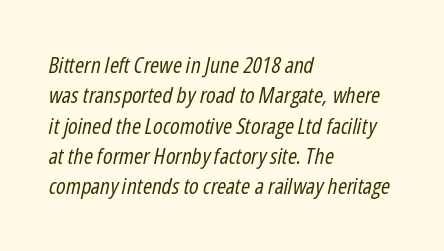
Look at the tracking — it's just the regular setting, nothing added. This reads as an unemphasized weight, regular at the heaviest. This rendering uses left alignment, leaving the right contour irregular. Posture: slanted. Any mark beneath the type? The region is blank. Horizontal bands of white between lines are of average thickness.
